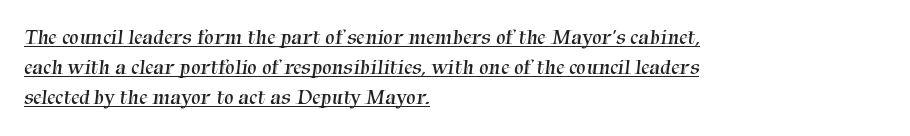
Q: Is the text bold? A: No.
Q: Is the text underlined? A: Yes.
Q: How is the paragraph aligned? A: Left-aligned.
Q: Is the spacing between letters normal or unusually wide? A: Normal.
Q: Is the spacing between lines tight, normal or loose? A: Normal.
